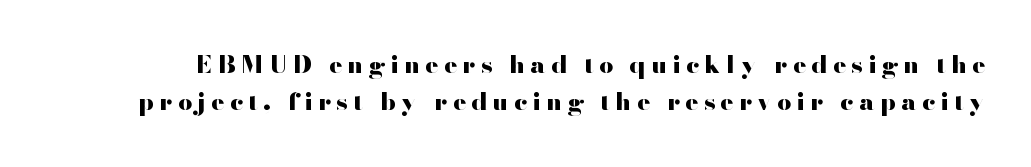
The strip under each line holds only bare page. Regular leading. The letters stand upright; this is a roman face. Someone cranked the tracking dial way up on this one.
